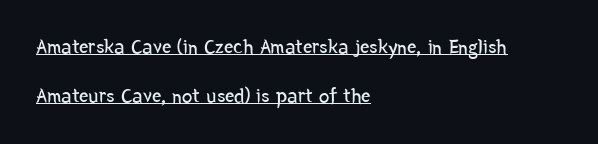
Q: Is the text bold? A: No.
Q: Is the text italic (slanted)? A: No, it is upright.
Q: Is the text underlined? A: Yes.
Q: How is the paragraph aligned? A: Left-aligned.
Q: Is the spacing between letters normal or unusually wide? A: Normal.
Q: Is the spacing between lines tight, normal or loose? A: Loose.
